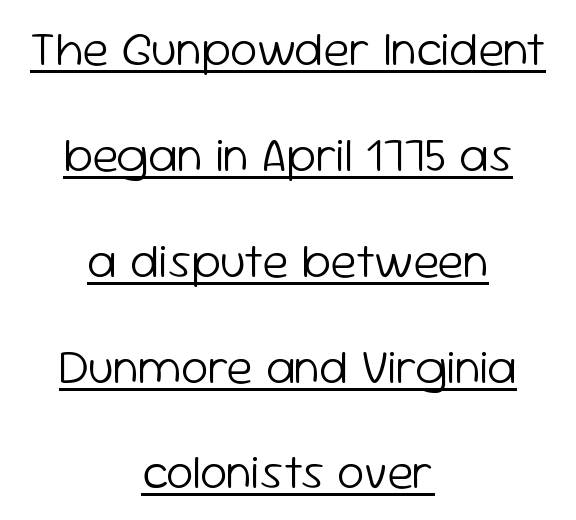
Q: Is the text bold? A: No.
Q: Is the text italic (slanted)? A: No, it is upright.
Q: Is the typeface a serif or a sans-serif typeface? A: Sans-serif.
Q: Is the text underlined? A: Yes.
Q: How is the paragraph aligned? A: Centered.
Q: Is the spacing between letters normal or unusually wide? A: Normal.
Q: Is the spacing between lines tight, normal or loose? A: Loose.
Q: Width (condensed, normal, or wide)? A: Normal.
Q: Stroke contrast? A: Low.
Q: x-height? A: Medium.
Q: Monospaced? A: No.
